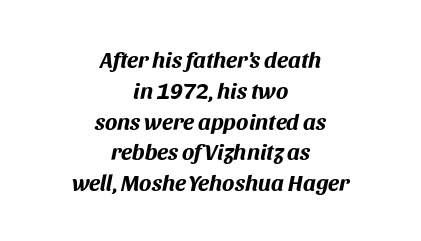
The image shows 23 px bold type, italic (leaning right); set centered, normal line spacing (1.34x), normal letter spacing, not underlined.
